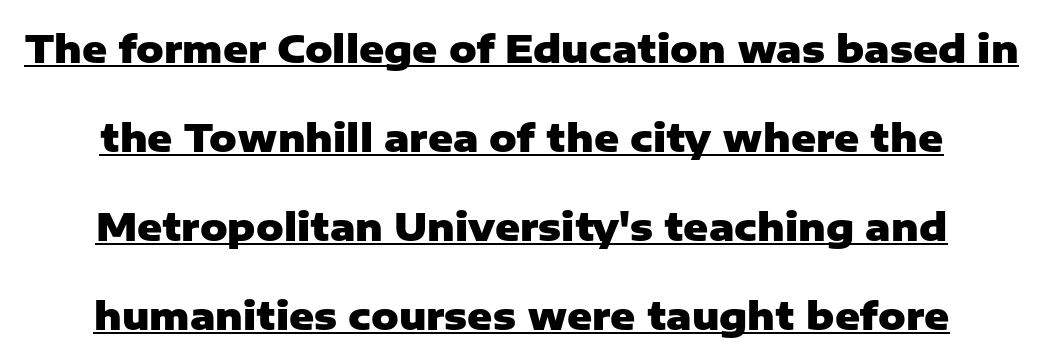
{"serif": "no", "italic": "no", "bold": "yes", "weight": "heavy", "width": "normal", "stroke_contrast": "low", "x_height": "medium", "monospaced": "no", "underline": "yes", "line_spacing": "loose", "line_spacing_ratio": 2.34, "letter_spacing": "normal", "letter_spacing_em": 0.0, "glyph_px": 38}
